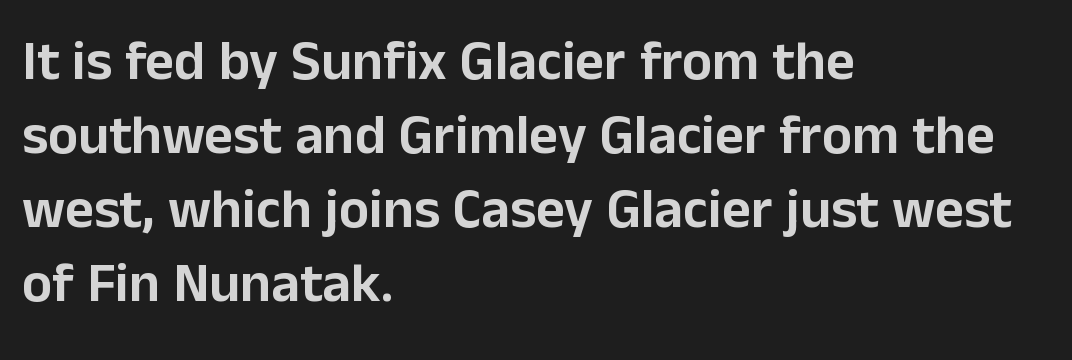
{"serif": "no", "italic": "no", "width": "normal", "stroke_contrast": "low", "x_height": "medium", "monospaced": "no", "underline": "no", "align": "left", "line_spacing": "normal", "line_spacing_ratio": 1.32, "letter_spacing": "normal", "letter_spacing_em": 0.0, "glyph_px": 56}
